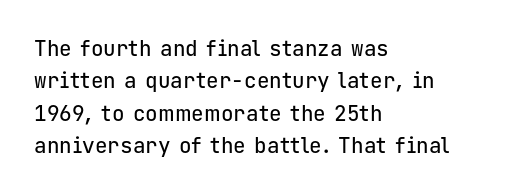
The image shows 21 px text type, upright; set left-aligned, normal line spacing (1.54x), normal letter spacing, not underlined.
